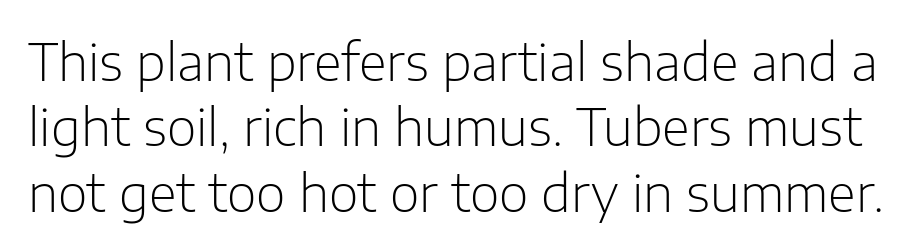
The image shows 51 px light sans-serif type, upright; set normal line spacing (1.28x), normal letter spacing, not underlined; low stroke contrast and a medium x-height.
